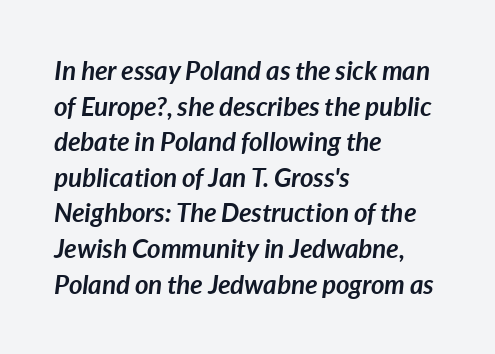
{"italic": "yes", "lean": "right", "slant_degrees": 7, "bold": "yes", "underline": "no", "align": "left", "line_spacing": "normal", "line_spacing_ratio": 1.37, "letter_spacing": "normal", "letter_spacing_em": 0.0, "glyph_px": 26}
